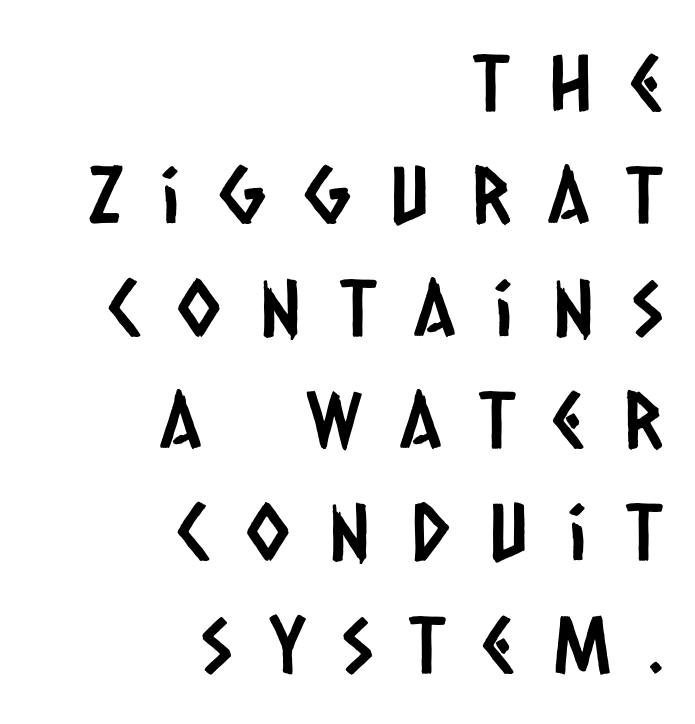
{"serif": "no", "width": "condensed", "stroke_contrast": "low", "x_height": "large", "monospaced": "no", "underline": "no", "align": "right", "line_spacing": "normal", "line_spacing_ratio": 1.44, "letter_spacing": "wide", "letter_spacing_em": 0.5, "glyph_px": 78}
